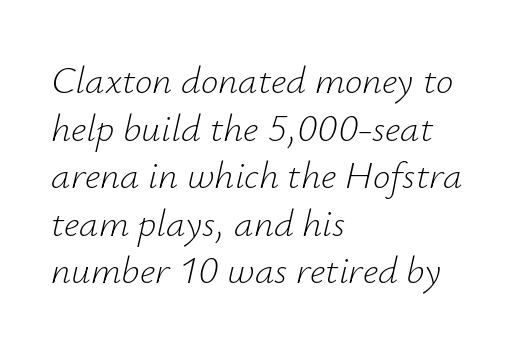
The image shows 39 px light type, italic (leaning right); set left-aligned, line spacing 1.22x, normal letter spacing, not underlined; low stroke contrast and a small x-height.
